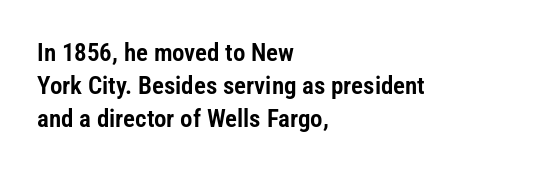
{"italic": "no", "underline": "no", "align": "left", "line_spacing": "normal", "line_spacing_ratio": 1.33, "letter_spacing": "normal", "letter_spacing_em": 0.0, "glyph_px": 25}
